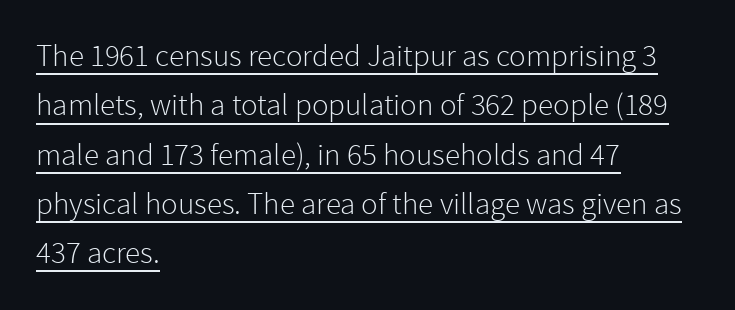
Q: Is the text bold? A: No.
Q: Is the text italic (slanted)? A: No, it is upright.
Q: Is the typeface a serif or a sans-serif typeface? A: Sans-serif.
Q: Is the text underlined? A: Yes.
Q: How is the paragraph aligned? A: Left-aligned.
Q: Is the spacing between letters normal or unusually wide? A: Normal.
Q: Is the spacing between lines tight, normal or loose? A: Normal.
Q: Width (condensed, normal, or wide)? A: Normal.
Q: Stroke contrast? A: Low.
Q: x-height? A: Medium.
Q: Monospaced? A: No.
